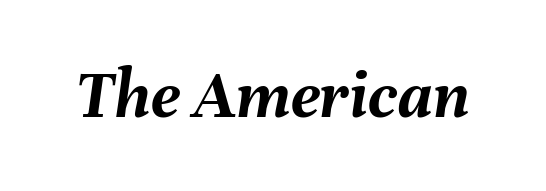
The image shows 70 px semibold type, italic (leaning right); set normal letter spacing, not underlined; medium stroke contrast and a medium x-height.
